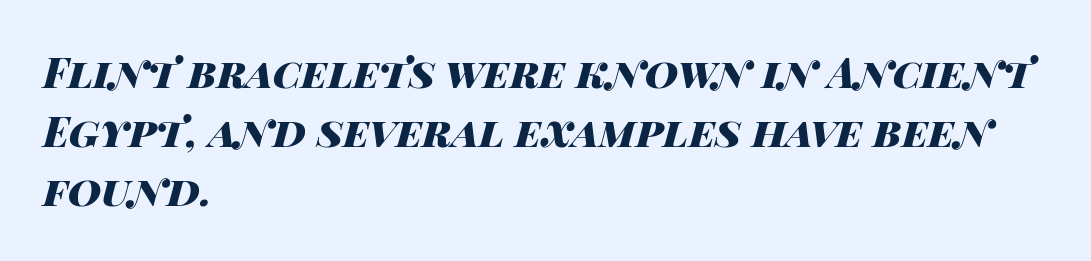
{"italic": "yes", "lean": "right", "slant_degrees": 14, "bold": "yes", "weight": "heavy", "width": "wide", "stroke_contrast": "high", "x_height": "large", "monospaced": "no", "underline": "no", "align": "left", "line_spacing": "normal", "line_spacing_ratio": 1.44, "letter_spacing": "normal", "letter_spacing_em": 0.0, "glyph_px": 41}
